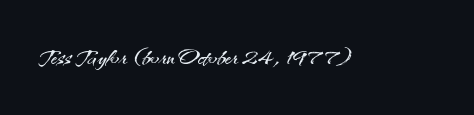
{"serif": "no", "bold": "no", "weight": "light", "width": "normal", "stroke_contrast": "medium", "x_height": "small", "monospaced": "no", "underline": "no", "letter_spacing": "normal", "letter_spacing_em": 0.0, "glyph_px": 33}
